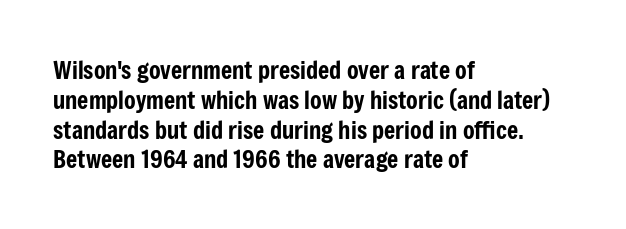
Q: Is the text italic (slanted)? A: No, it is upright.
Q: Is the text underlined? A: No.
Q: How is the paragraph aligned? A: Left-aligned.
Q: Is the spacing between letters normal or unusually wide? A: Normal.
